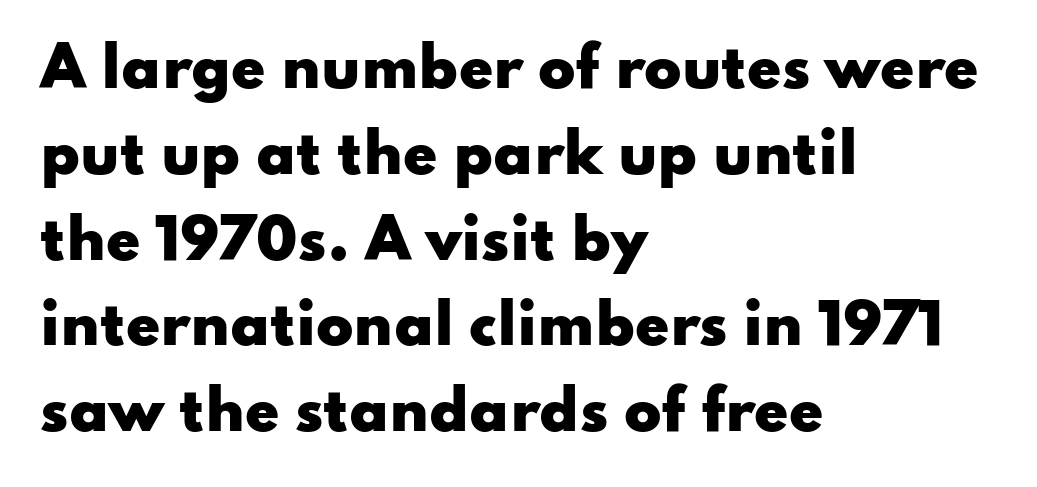
{"serif": "no", "italic": "no", "bold": "yes", "weight": "heavy", "width": "wide", "stroke_contrast": "low", "x_height": "small", "monospaced": "no", "underline": "no", "align": "left", "line_spacing": "normal", "line_spacing_ratio": 1.56, "letter_spacing": "normal", "letter_spacing_em": 0.0, "glyph_px": 55}
